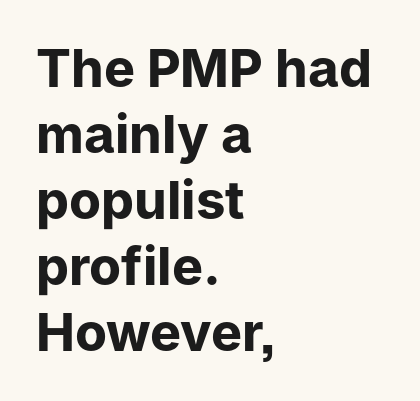
{"serif": "no", "italic": "no", "bold": "yes", "weight": "bold", "width": "normal", "stroke_contrast": "low", "x_height": "medium", "monospaced": "no", "underline": "no", "align": "left", "line_spacing": "normal", "line_spacing_ratio": 1.27, "letter_spacing": "normal", "letter_spacing_em": 0.0, "glyph_px": 52}
